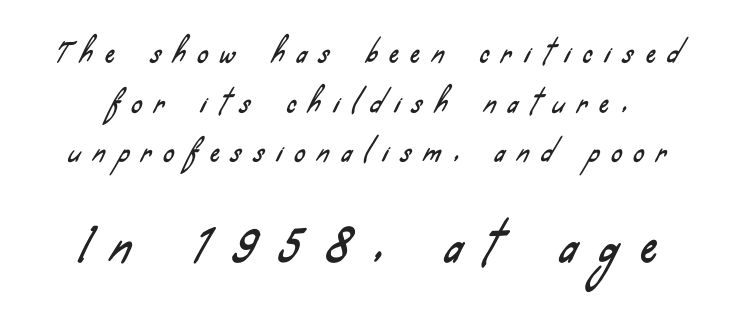
The image shows 45 px condensed sans-serif type; set loose line spacing (1.91x), unusually wide letter spacing (+0.49 em), not underlined; the second (bottom) block is 1.73x larger; low stroke contrast and a small x-height.
